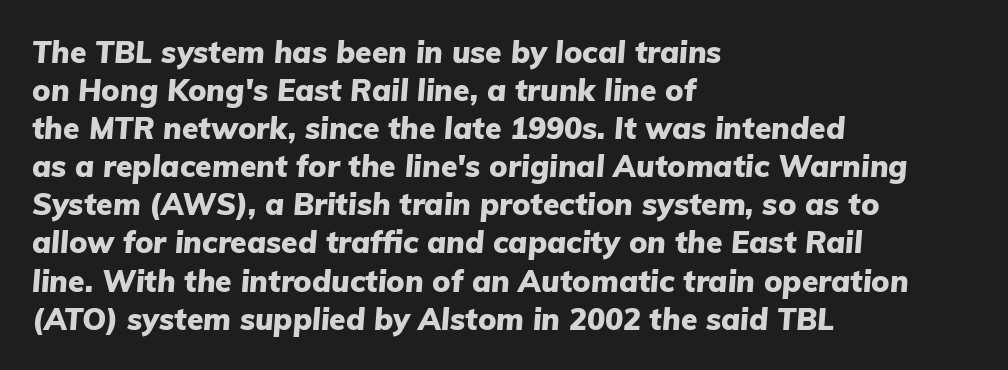
The image shows 30 px heavy type, italic (leaning right); set left-aligned, normal line spacing (1.27x), normal letter spacing, not underlined; low stroke contrast and a medium x-height.
